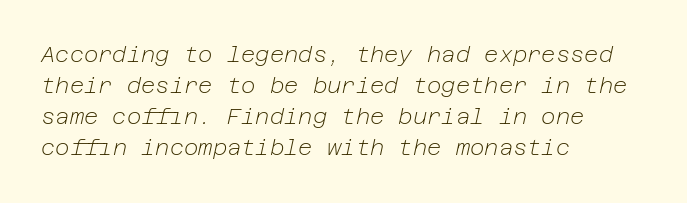
{"italic": "yes", "lean": "right", "slant_degrees": 12, "bold": "no", "underline": "no", "align": "left", "line_spacing": "normal", "line_spacing_ratio": 1.41, "letter_spacing": "normal", "letter_spacing_em": 0.0, "glyph_px": 22}
